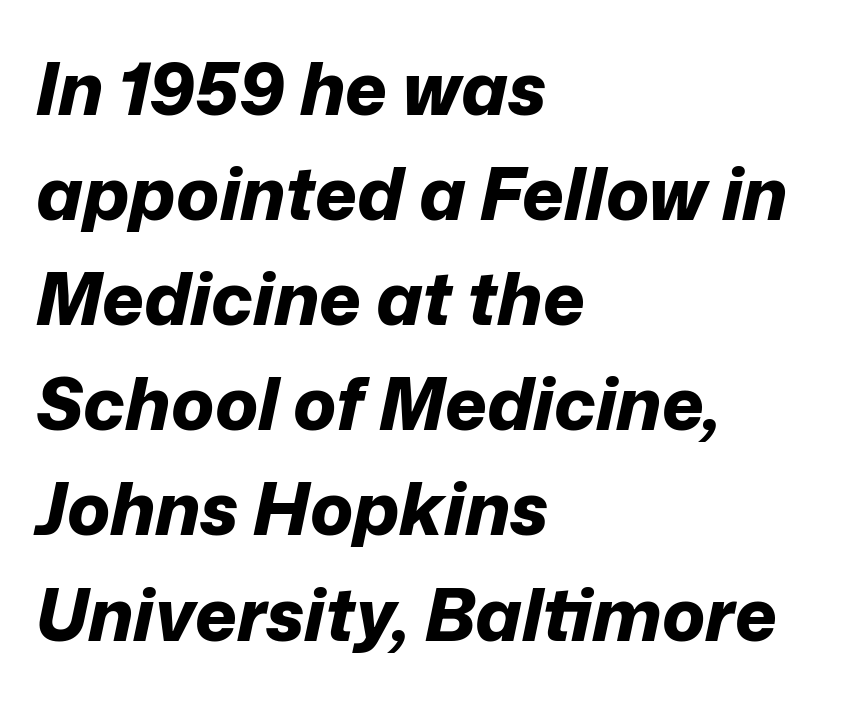
Does the weight exceed regular? Yes, all the way to bold. This sample is left-justified, so line endings fall wherever the words run out. Regular leading. Varying glyph widths throughout — classic text-font behaviour. A clean baseline with only descenders dipping below it. Short note: letters normally spaced.
